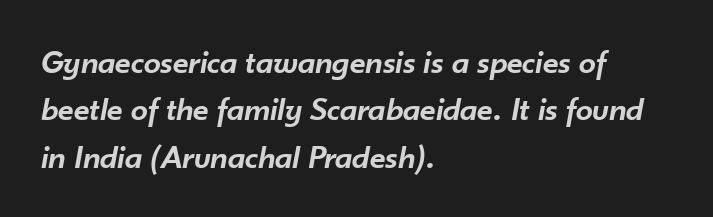
Descenders are the only things crossing below the line. Is the type slanted? Yes — the strokes lean at a clear angle. Each letter keeps its own natural width here, so spacing adapts to shape. Normally led — the rows are evenly, conventionally spaced.
